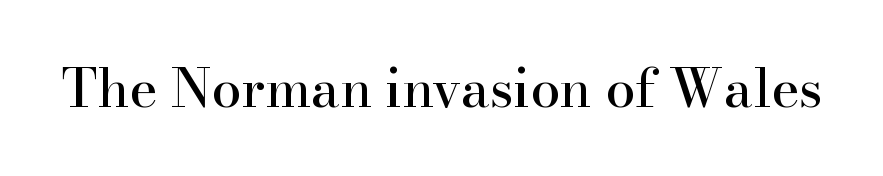
{"serif": "yes", "italic": "no", "width": "normal", "stroke_contrast": "high", "x_height": "small", "monospaced": "no", "underline": "no", "letter_spacing": "normal", "letter_spacing_em": 0.0, "glyph_px": 53}
